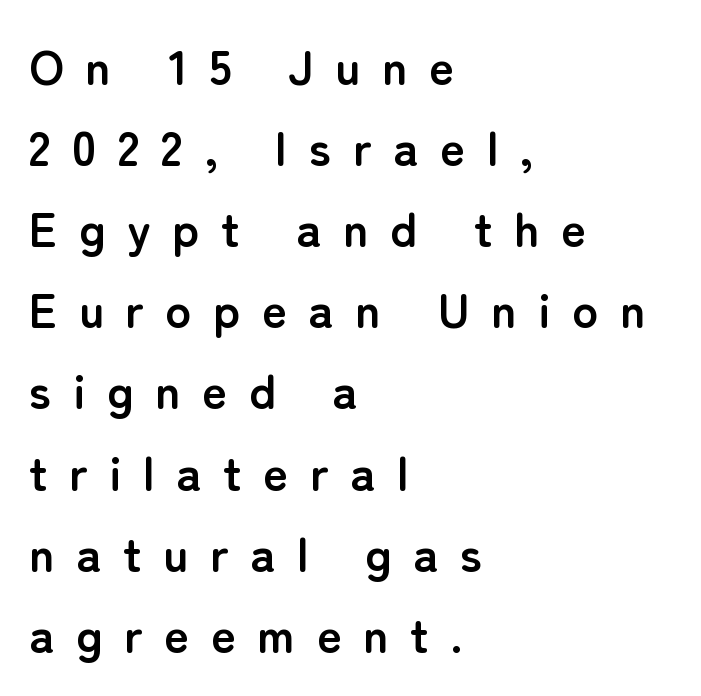
{"serif": "no", "italic": "no", "bold": "yes", "weight": "semibold", "width": "normal", "stroke_contrast": "low", "x_height": "medium", "monospaced": "no", "underline": "no", "align": "left", "line_spacing": "normal", "line_spacing_ratio": 1.69, "letter_spacing": "wide", "letter_spacing_em": 0.45, "glyph_px": 48}
